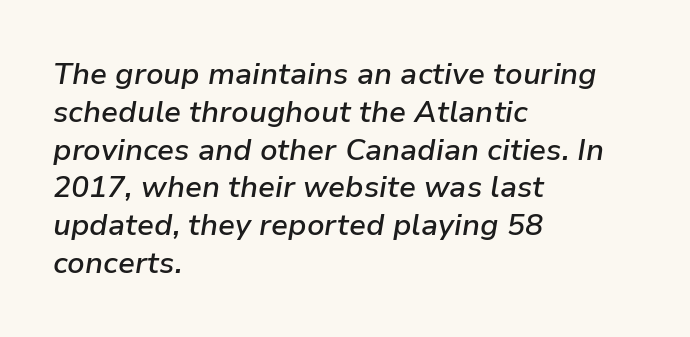
Q: Is the text bold? A: Semi-bold.
Q: Is the text italic (slanted)? A: Yes, it leans right by about 9 degrees.
Q: Is the text underlined? A: No.
Q: How is the paragraph aligned? A: Left-aligned.
Q: Is the spacing between letters normal or unusually wide? A: Normal.
Q: Is the spacing between lines tight, normal or loose? A: Normal.
Q: Width (condensed, normal, or wide)? A: Normal.
Q: Stroke contrast? A: Low.
Q: x-height? A: Medium.
Q: Monospaced? A: No.
